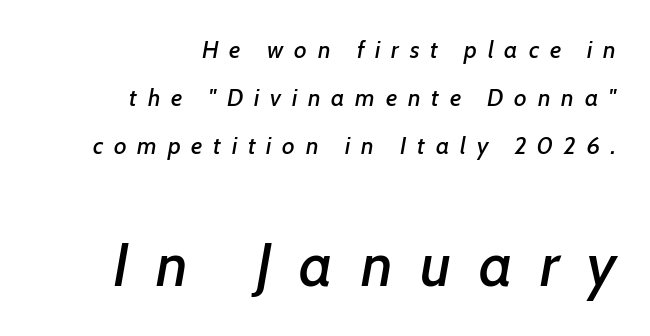
Has an underline been added? It has not. This sample is right-justified, so line beginnings fall wherever the words allow. Top chunk: small. Bottom chunk: large. Compared with typical paragraphs, the rows here are farther apart. Emphasis-style slanted type is in use.
